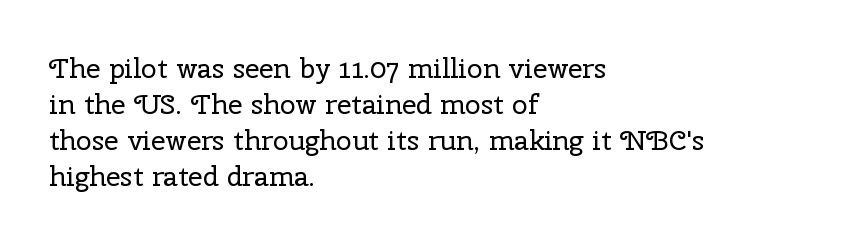
{"serif": "yes", "italic": "no", "bold": "no", "weight": "regular", "width": "normal", "stroke_contrast": "low", "x_height": "medium", "monospaced": "no", "underline": "no", "align": "left", "line_spacing": "normal", "line_spacing_ratio": 1.28, "letter_spacing": "normal", "letter_spacing_em": 0.0, "glyph_px": 28}
